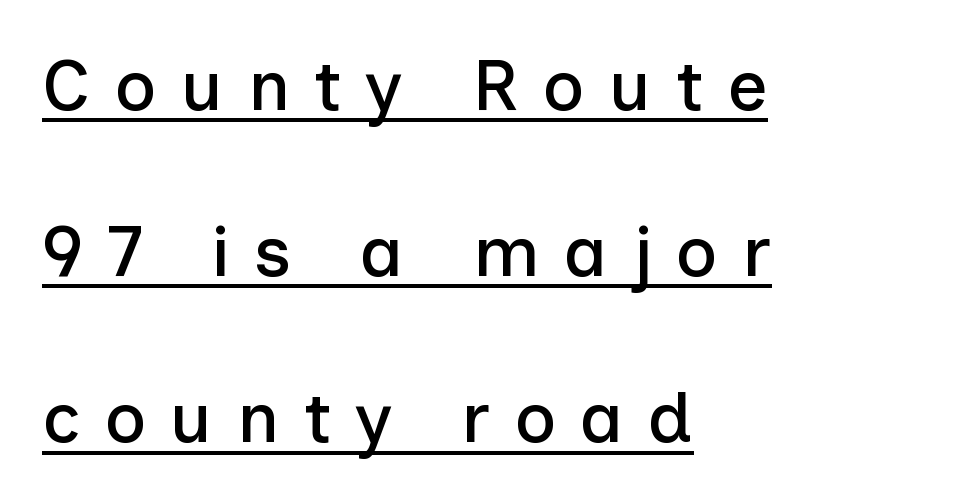
The image shows 71 px sans-serif type, upright; set left-aligned, loose line spacing (2.34x), unusually wide letter spacing (+0.34 em), underlined; low stroke contrast and a medium x-height.
